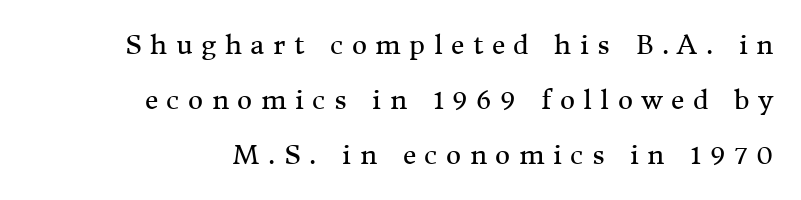
{"italic": "no", "bold": "no", "underline": "no", "align": "right", "line_spacing": "loose", "line_spacing_ratio": 2.11, "letter_spacing": "wide", "letter_spacing_em": 0.33, "glyph_px": 26}
